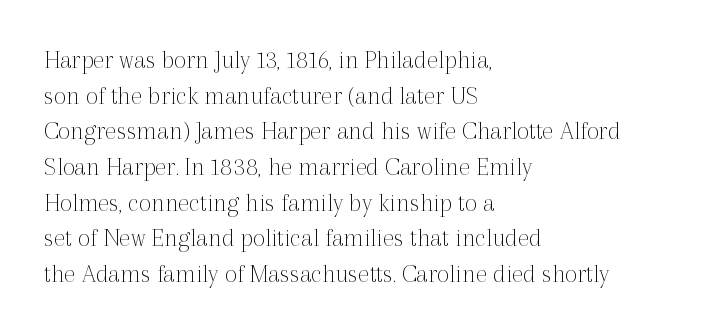
{"italic": "no", "bold": "no", "underline": "no", "align": "left", "line_spacing": "normal", "line_spacing_ratio": 1.32, "letter_spacing": "normal", "letter_spacing_em": 0.0, "glyph_px": 27}
